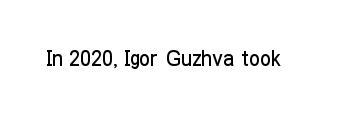
The image shows 22 px text type, upright; set normal letter spacing, not underlined.
